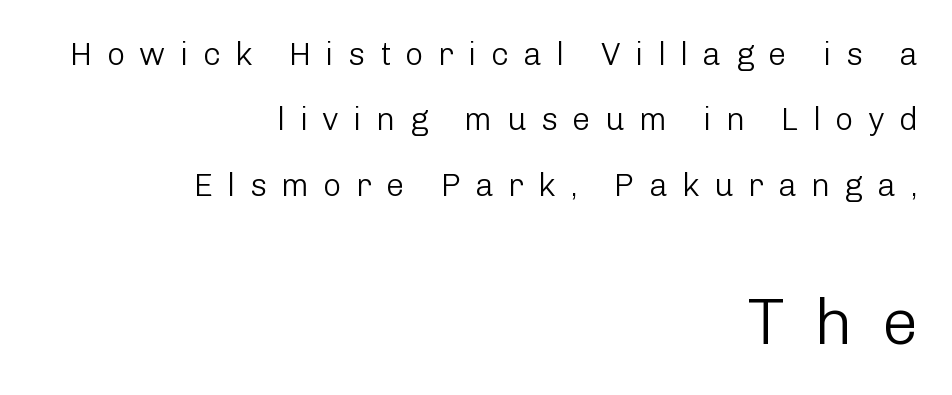
{"serif": "no", "italic": "no", "bold": "no", "weight": "light", "width": "normal", "stroke_contrast": "low", "x_height": "medium", "monospaced": "no", "underline": "no", "align": "right", "line_spacing": "loose", "line_spacing_ratio": 2.04, "letter_spacing": "wide", "letter_spacing_em": 0.45, "larger_block": "second", "size_ratio": 2.03, "glyph_px": 65}
